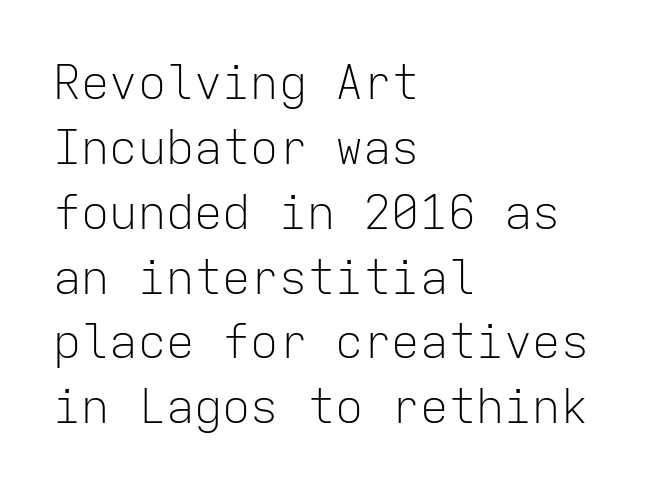
Serif or sans? Sans — the stroke terminals are bare. Is the letter spacing exaggerated? No — it looks like the ordinary default. The letters look calm and open, with moderate or lighter stems. The rows are spaced the way most documents space them. Check under the words: just untouched page. The face used here is monospaced, like something from a code editor.
